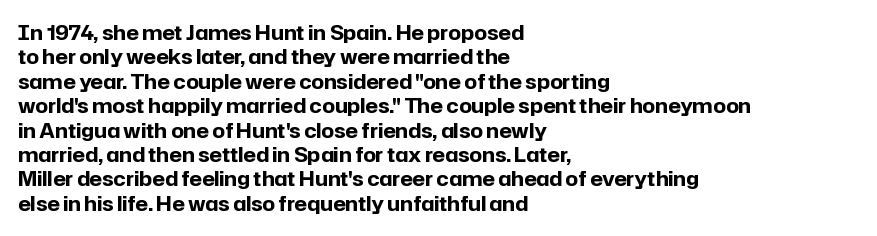
The image shows 20 px bold type, upright; set left-aligned, line spacing 1.22x, normal letter spacing, not underlined.
